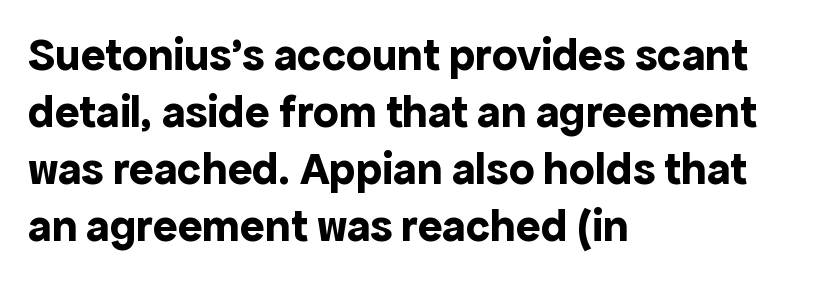
Q: Is the text bold? A: Yes.
Q: Is the text italic (slanted)? A: No, it is upright.
Q: Is the typeface a serif or a sans-serif typeface? A: Sans-serif.
Q: Is the text underlined? A: No.
Q: How is the paragraph aligned? A: Left-aligned.
Q: Is the spacing between letters normal or unusually wide? A: Normal.
Q: Width (condensed, normal, or wide)? A: Normal.
Q: x-height? A: Medium.
Q: Monospaced? A: No.
